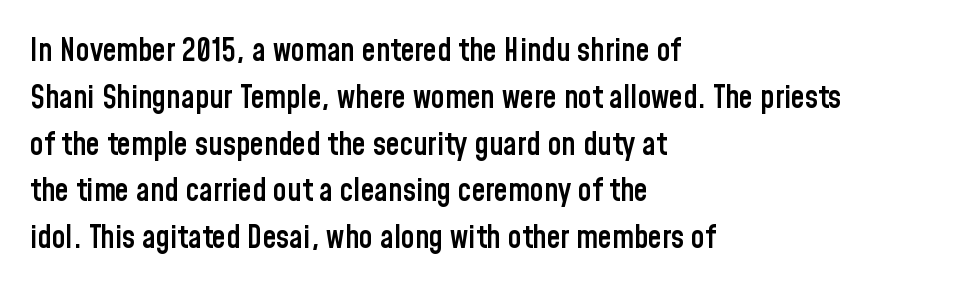
Q: Is the text bold? A: Semi-bold.
Q: Is the text italic (slanted)? A: No, it is upright.
Q: Is the typeface a serif or a sans-serif typeface? A: Sans-serif.
Q: Is the text underlined? A: No.
Q: How is the paragraph aligned? A: Left-aligned.
Q: Is the spacing between letters normal or unusually wide? A: Normal.
Q: Is the spacing between lines tight, normal or loose? A: Normal.
Q: Width (condensed, normal, or wide)? A: Condensed.
Q: Stroke contrast? A: Low.
Q: x-height? A: Medium.
Q: Monospaced? A: No.
